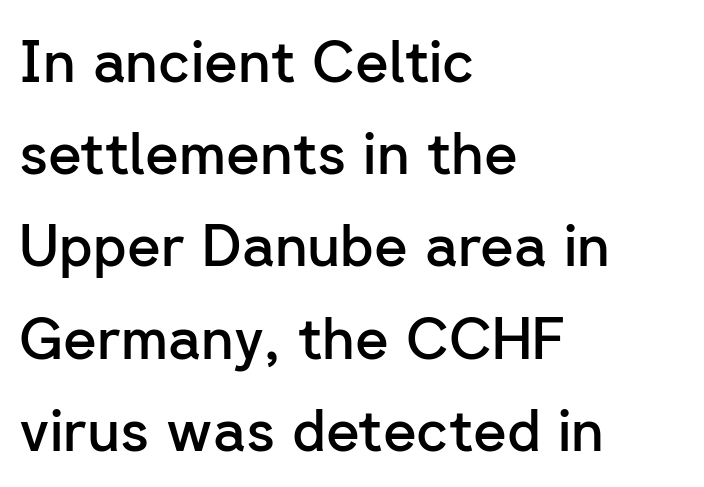
The image shows 58 px semibold sans-serif type, upright; set left-aligned, normal line spacing (1.59x), normal letter spacing, not underlined; low stroke contrast and a medium x-height.
